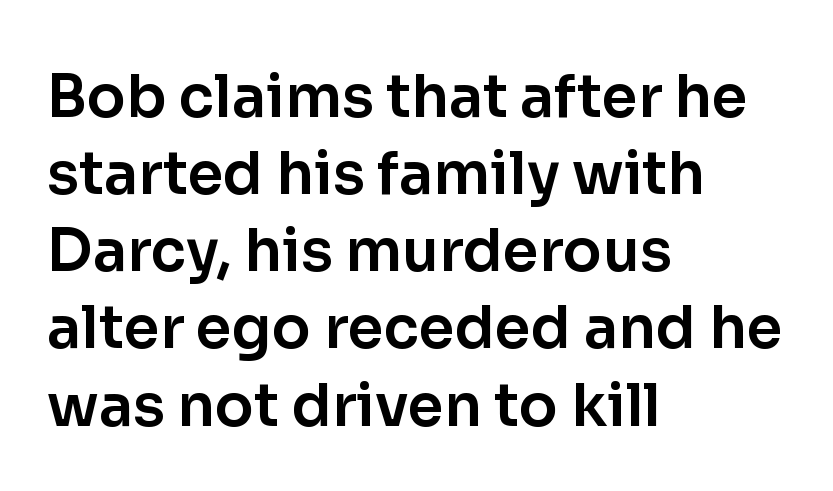
The letters advance in unequal steps, a hallmark of proportional type. Font category for this specimen: sans-serif. This sample uses plain, unmodified letter spacing. Line spacing here is normal. Each row of text sits above clean, open space.
